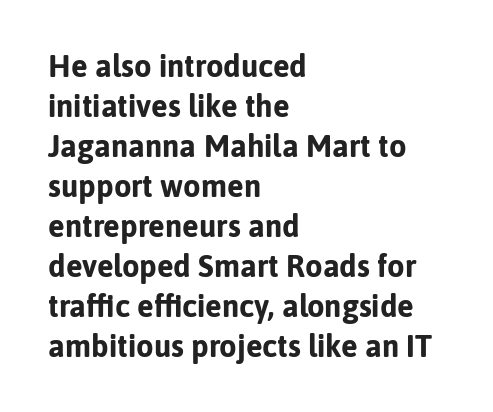
The image shows 31 px bold sans-serif type, upright; set left-aligned, normal line spacing (1.29x), normal letter spacing, not underlined; low stroke contrast and a medium x-height.
